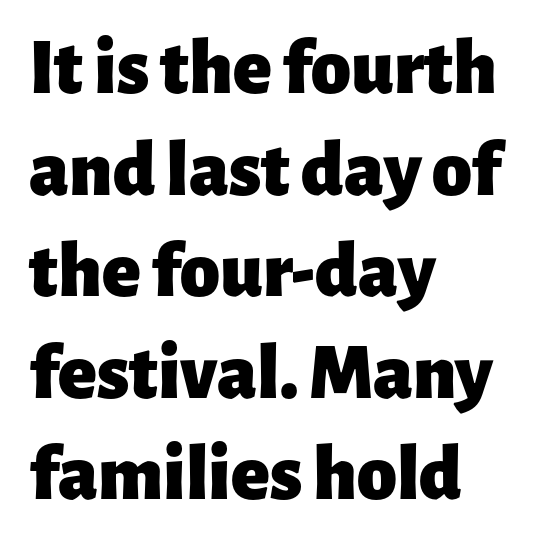
Q: Is the text bold? A: Yes.
Q: Is the text italic (slanted)? A: No, it is upright.
Q: Is the typeface a serif or a sans-serif typeface? A: Sans-serif.
Q: Is the text underlined? A: No.
Q: How is the paragraph aligned? A: Left-aligned.
Q: Is the spacing between letters normal or unusually wide? A: Normal.
Q: Is the spacing between lines tight, normal or loose? A: Normal.
Q: Width (condensed, normal, or wide)? A: Normal.
Q: Stroke contrast? A: Low.
Q: x-height? A: Medium.
Q: Monospaced? A: No.
